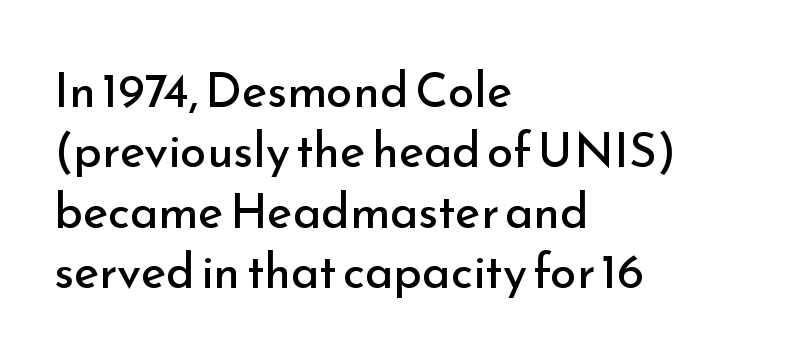
{"serif": "no", "italic": "no", "bold": "no", "weight": "regular", "width": "normal", "stroke_contrast": "low", "x_height": "small", "monospaced": "no", "underline": "no", "align": "left", "line_spacing": "normal", "line_spacing_ratio": 1.26, "letter_spacing": "normal", "letter_spacing_em": 0.0, "glyph_px": 48}
